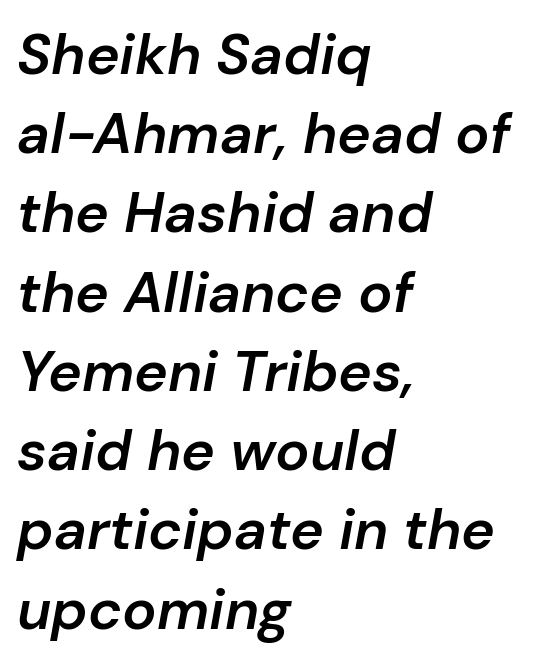
The image shows 57 px semibold type, italic (leaning right); set left-aligned, normal line spacing (1.39x), normal letter spacing, not underlined; low stroke contrast and a medium x-height.
